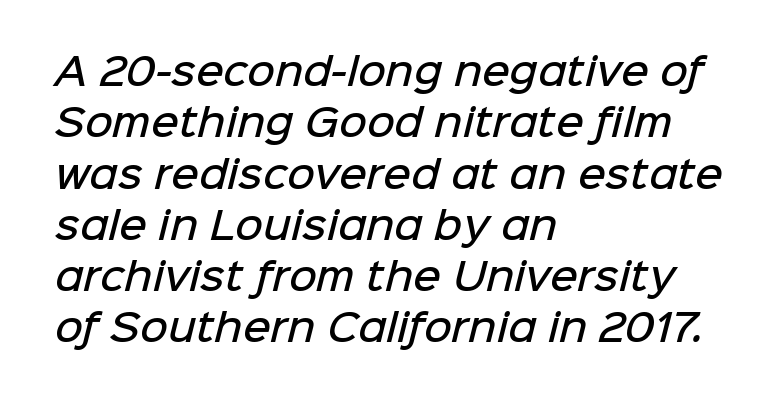
Q: Is the text bold? A: Semi-bold.
Q: Is the typeface a serif or a sans-serif typeface? A: Sans-serif.
Q: Is the text underlined? A: No.
Q: How is the paragraph aligned? A: Left-aligned.
Q: Is the spacing between letters normal or unusually wide? A: Normal.
Q: Is the spacing between lines tight, normal or loose? A: Normal.
Q: Width (condensed, normal, or wide)? A: Normal.
Q: Stroke contrast? A: Low.
Q: x-height? A: Medium.
Q: Monospaced? A: No.
